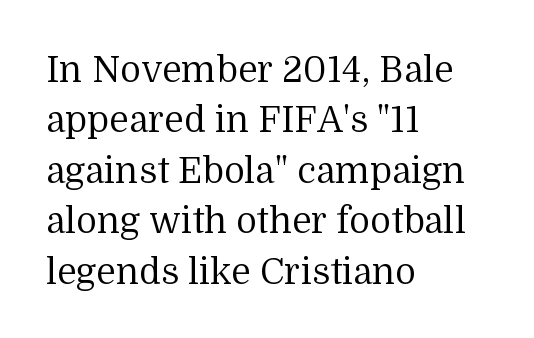
The image shows 36 px regular-weight serif type, upright; set left-aligned, normal line spacing (1.4x), normal letter spacing, not underlined; medium stroke contrast and a medium x-height.
